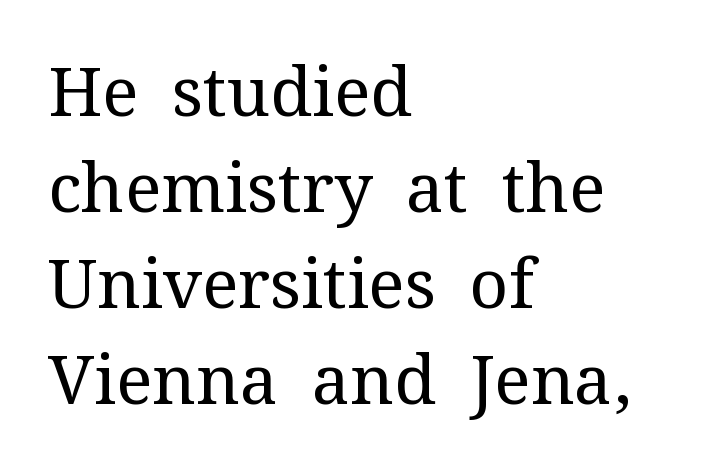
Words float on clear page, feet unadorned. The passage shown is not bold in any degree. Leftover space on each line is placed entirely after the last word. Regarding leading, the lines here are spaced in the standard way. Tall strokes in this sample are plumb rather than angled.
